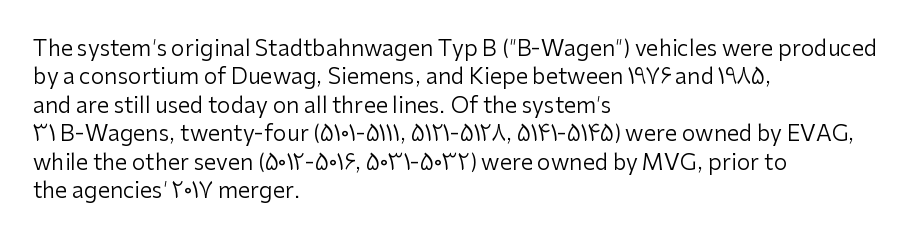
The image shows 22 px text type, upright; set left-aligned, normal line spacing (1.29x), normal letter spacing, not underlined.
